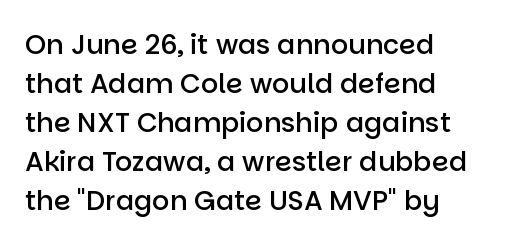
Spacing between characters is what you'd get straight out of the box. The space directly below the letters is spotless. The lines are quadded left. This sample uses an upright cut, with every glyph sitting square on the baseline. Look at the stroke-to-counter ratio: somewhat heavy, a semibold.
